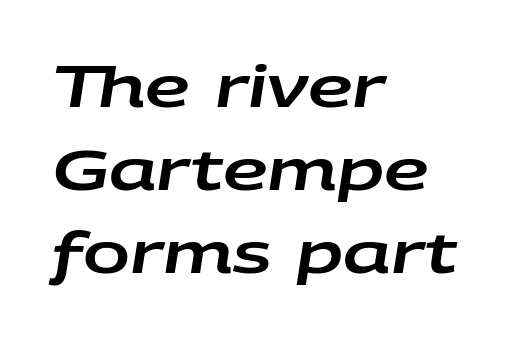
{"italic": "yes", "lean": "right", "slant_degrees": 9, "width": "wide", "stroke_contrast": "low", "x_height": "large", "monospaced": "no", "underline": "no", "align": "left", "line_spacing": "normal", "line_spacing_ratio": 1.48, "letter_spacing": "normal", "letter_spacing_em": 0.0, "glyph_px": 56}
